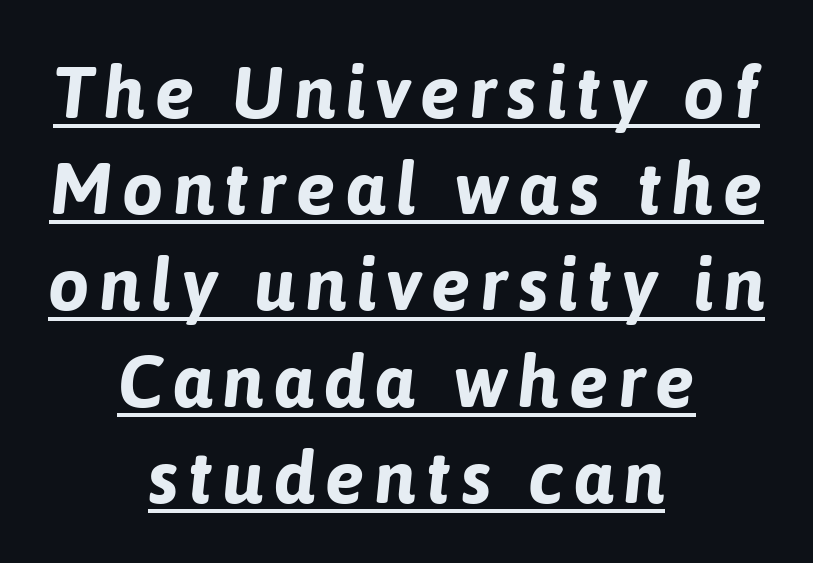
Weight check: bold — yes, fully. Check the space under the baseline: a stroke is drawn there. Each letter keeps its own natural width here, so spacing adapts to shape. In terms of posture, this sample is oblique. One glance says typical: line gaps are just what's usual.
